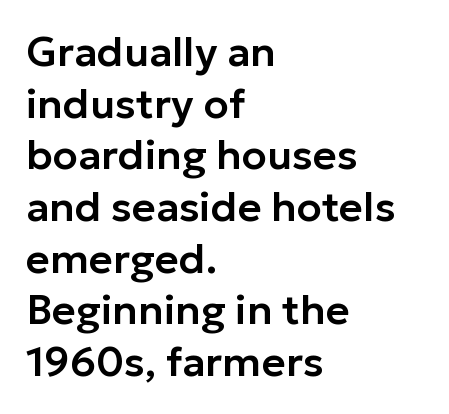
Q: Is the text italic (slanted)? A: No, it is upright.
Q: Is the typeface a serif or a sans-serif typeface? A: Sans-serif.
Q: Is the text underlined? A: No.
Q: How is the paragraph aligned? A: Left-aligned.
Q: Is the spacing between letters normal or unusually wide? A: Normal.
Q: Is the spacing between lines tight, normal or loose? A: Normal.
Q: Width (condensed, normal, or wide)? A: Normal.
Q: Stroke contrast? A: Low.
Q: x-height? A: Medium.
Q: Monospaced? A: No.
